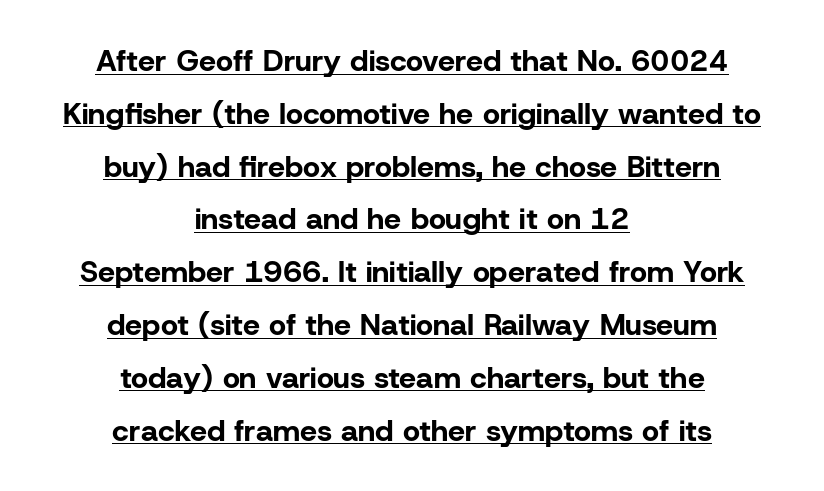
The image shows 30 px bold sans-serif type, upright; set centered, line spacing 1.76x, normal letter spacing, underlined; low stroke contrast and a medium x-height.
